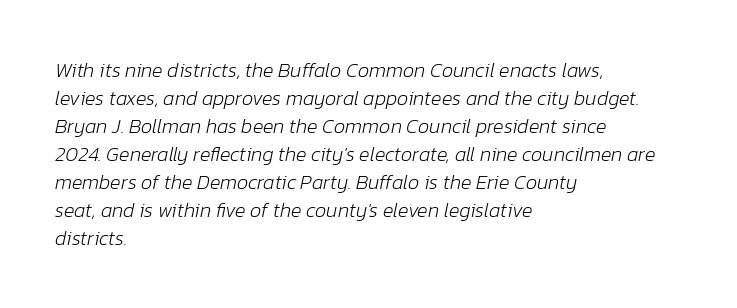
Q: Is the text bold? A: No.
Q: Is the text italic (slanted)? A: Yes, it leans right by about 12 degrees.
Q: Is the text underlined? A: No.
Q: How is the paragraph aligned? A: Left-aligned.
Q: Is the spacing between letters normal or unusually wide? A: Normal.
Q: Is the spacing between lines tight, normal or loose? A: Normal.
